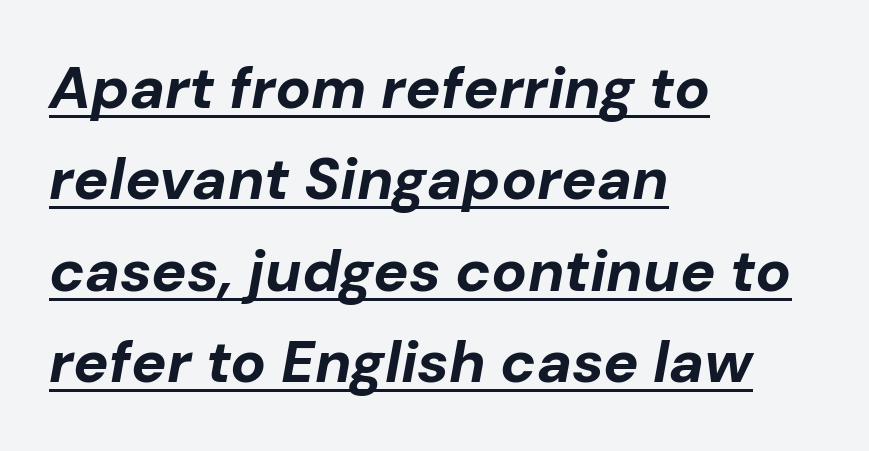
The image shows 59 px bold type, italic (leaning right); set left-aligned, normal line spacing (1.55x), normal letter spacing, underlined; low stroke contrast and a medium x-height.
